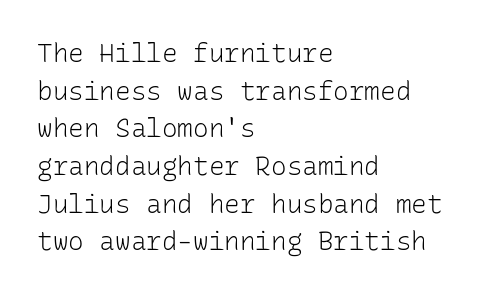
The image shows 26 px text type, upright; set left-aligned, normal line spacing (1.45x), normal letter spacing, not underlined.
